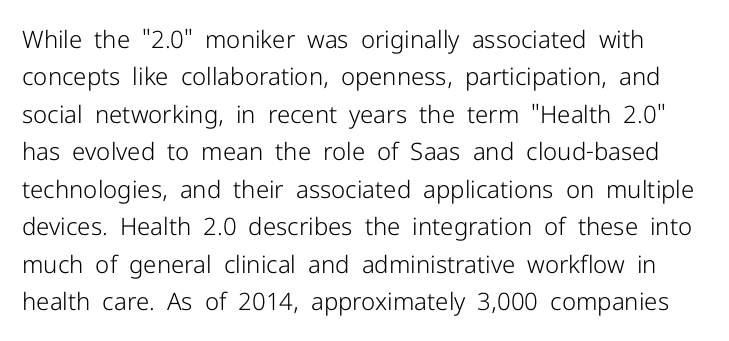
Q: Is the text bold? A: No.
Q: Is the text italic (slanted)? A: No, it is upright.
Q: Is the text underlined? A: No.
Q: Is the spacing between letters normal or unusually wide? A: Normal.
Q: Is the spacing between lines tight, normal or loose? A: Normal.
